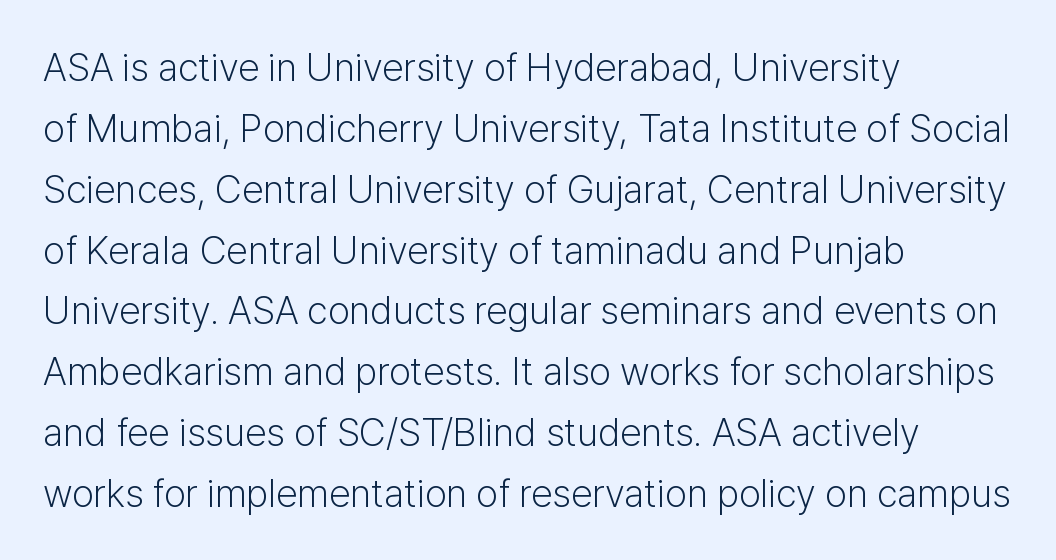
Q: Is the text bold? A: No.
Q: Is the text italic (slanted)? A: No, it is upright.
Q: Is the typeface a serif or a sans-serif typeface? A: Sans-serif.
Q: Is the text underlined? A: No.
Q: How is the paragraph aligned? A: Left-aligned.
Q: Is the spacing between letters normal or unusually wide? A: Normal.
Q: Is the spacing between lines tight, normal or loose? A: Normal.
Q: Width (condensed, normal, or wide)? A: Normal.
Q: Stroke contrast? A: Low.
Q: x-height? A: Medium.
Q: Monospaced? A: No.
